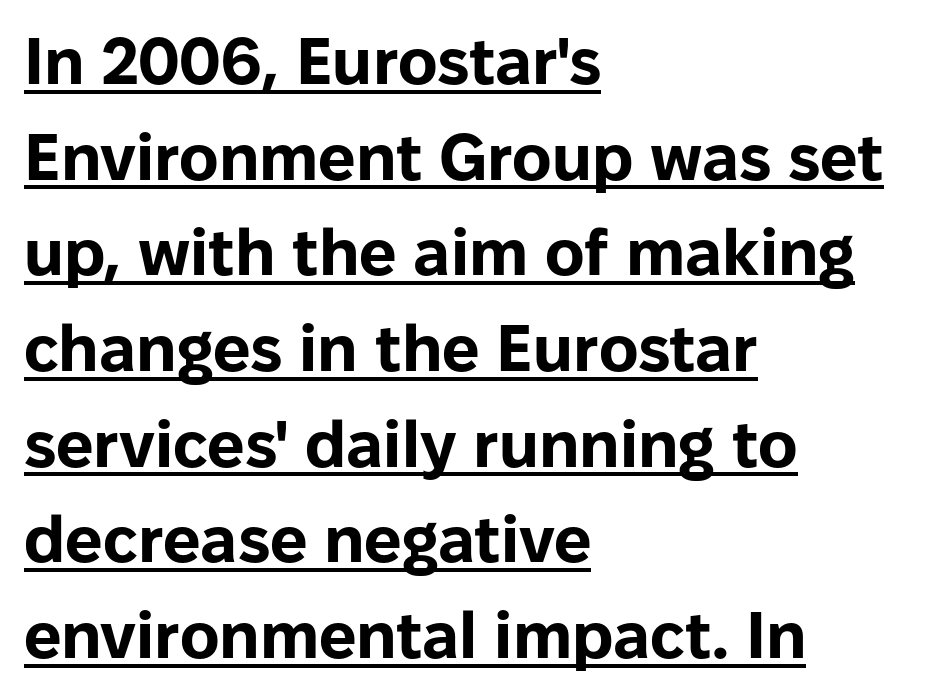
The image shows 66 px bold sans-serif type, upright; set left-aligned, normal line spacing (1.45x), normal letter spacing, underlined; low stroke contrast and a medium x-height.
